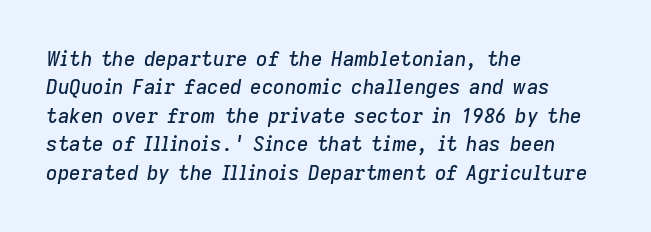
Decoration check: the copy has no underline. The type is set solid horizontally, with unmodified tracking. Horizontal bands of white between lines are of average thickness. Quick note: italic.
